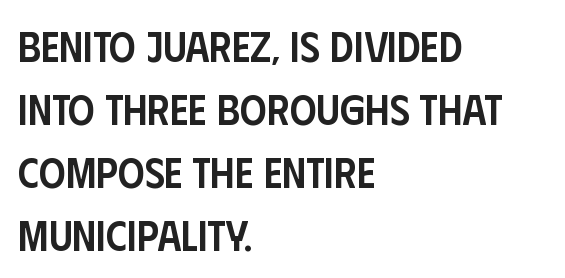
{"serif": "no", "italic": "no", "bold": "semi", "weight": "semibold", "width": "condensed", "stroke_contrast": "low", "x_height": "large", "monospaced": "no", "underline": "no", "align": "left", "line_spacing": "normal", "line_spacing_ratio": 1.5, "letter_spacing": "normal", "letter_spacing_em": 0.0, "glyph_px": 42}
